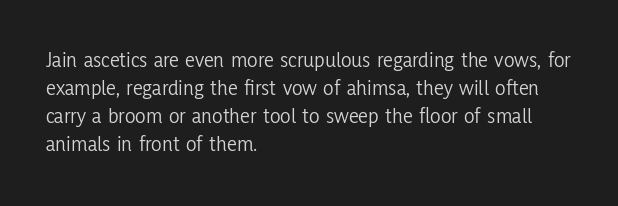
{"italic": "no", "bold": "no", "underline": "no", "align": "left", "line_spacing": "normal", "line_spacing_ratio": 1.27, "letter_spacing": "normal", "letter_spacing_em": 0.0, "glyph_px": 22}
